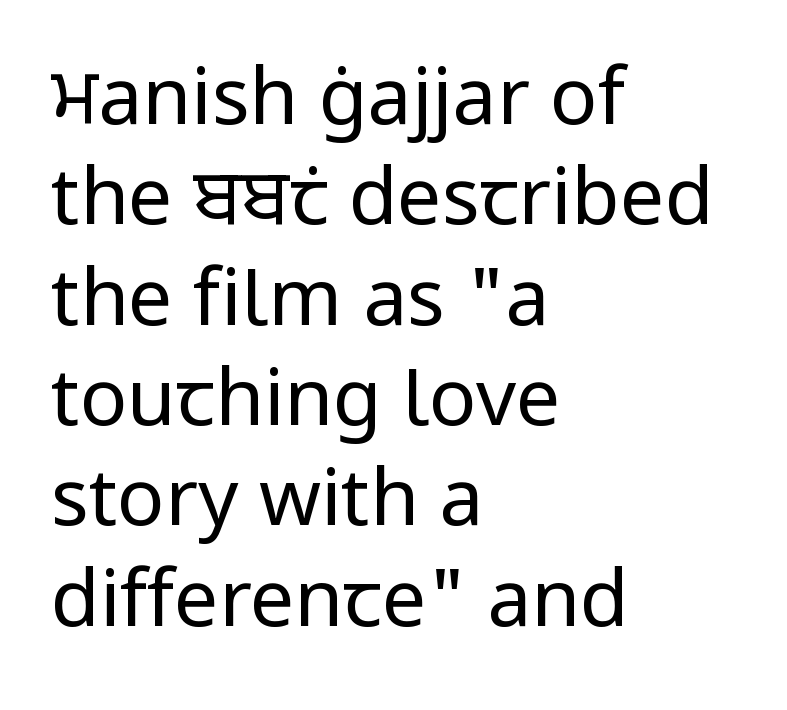
Q: Is the text bold? A: No.
Q: Is the text italic (slanted)? A: No, it is upright.
Q: Is the typeface a serif or a sans-serif typeface? A: Sans-serif.
Q: Is the text underlined? A: No.
Q: How is the paragraph aligned? A: Left-aligned.
Q: Is the spacing between letters normal or unusually wide? A: Normal.
Q: Is the spacing between lines tight, normal or loose? A: Normal.
Q: Width (condensed, normal, or wide)? A: Normal.
Q: Stroke contrast? A: Low.
Q: x-height? A: Medium.
Q: Monospaced? A: No.
